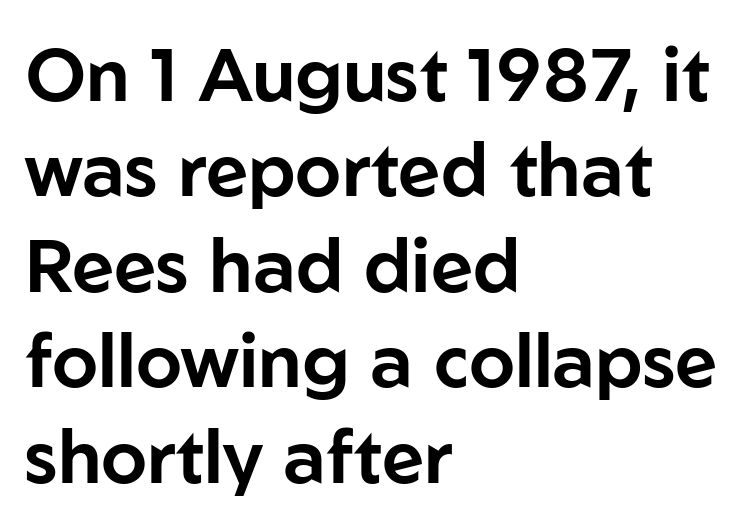
Q: Is the text italic (slanted)? A: No, it is upright.
Q: Is the typeface a serif or a sans-serif typeface? A: Sans-serif.
Q: Is the text underlined? A: No.
Q: How is the paragraph aligned? A: Left-aligned.
Q: Is the spacing between letters normal or unusually wide? A: Normal.
Q: Is the spacing between lines tight, normal or loose? A: Normal.
Q: Width (condensed, normal, or wide)? A: Normal.
Q: Stroke contrast? A: Low.
Q: x-height? A: Medium.
Q: Monospaced? A: No.
